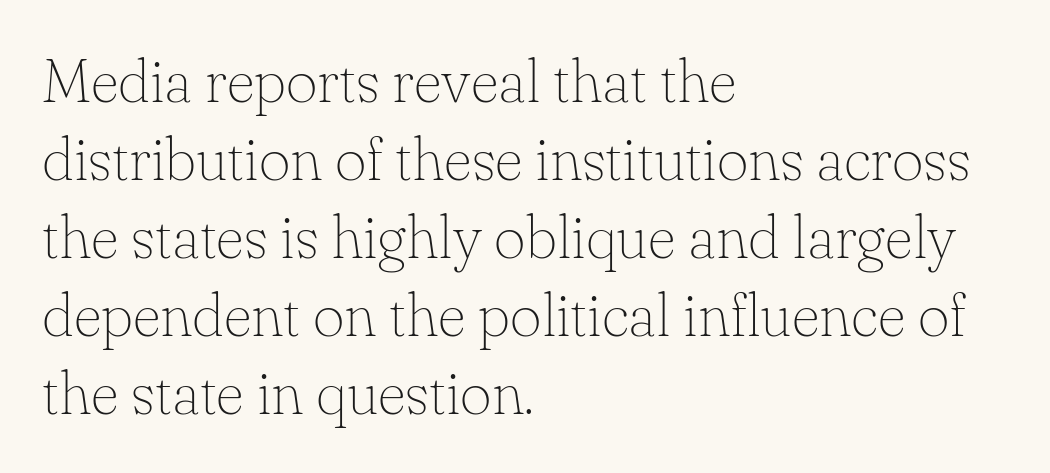
Q: Is the text bold? A: No.
Q: Is the text italic (slanted)? A: No, it is upright.
Q: Is the typeface a serif or a sans-serif typeface? A: Serif.
Q: Is the text underlined? A: No.
Q: How is the paragraph aligned? A: Left-aligned.
Q: Is the spacing between letters normal or unusually wide? A: Normal.
Q: Is the spacing between lines tight, normal or loose? A: Normal.
Q: Width (condensed, normal, or wide)? A: Normal.
Q: Stroke contrast? A: Low.
Q: x-height? A: Small.
Q: Monospaced? A: No.
